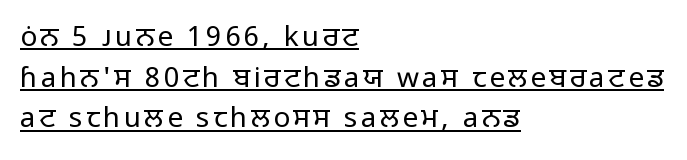
The image shows 28 px regular-weight sans-serif type, upright; set left-aligned, normal line spacing (1.45x), underlined; low stroke contrast and a medium x-height.
